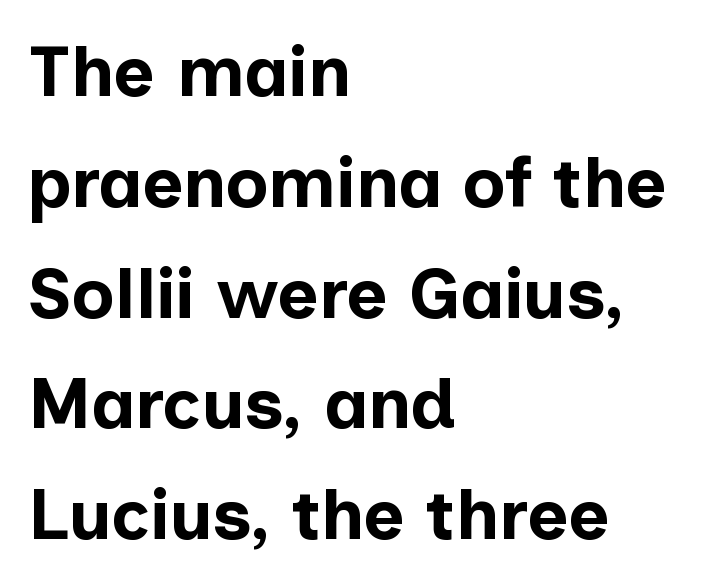
The image shows 71 px bold sans-serif type, upright; set left-aligned, normal line spacing (1.56x), normal letter spacing, not underlined; low stroke contrast and a medium x-height.
